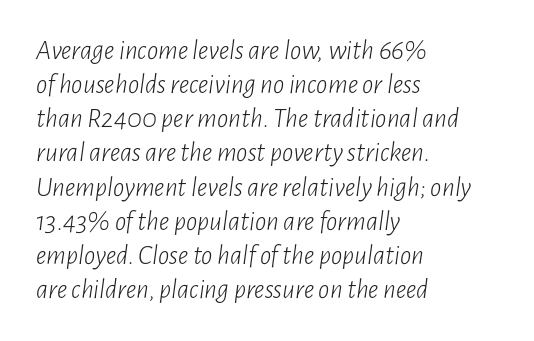
Q: Is the text bold? A: No.
Q: Is the text italic (slanted)? A: Yes, it leans right by about 7 degrees.
Q: Is the text underlined? A: No.
Q: How is the paragraph aligned? A: Left-aligned.
Q: Is the spacing between letters normal or unusually wide? A: Normal.
Q: Width (condensed, normal, or wide)? A: Condensed.
Q: Stroke contrast? A: Low.
Q: x-height? A: Medium.
Q: Monospaced? A: No.
